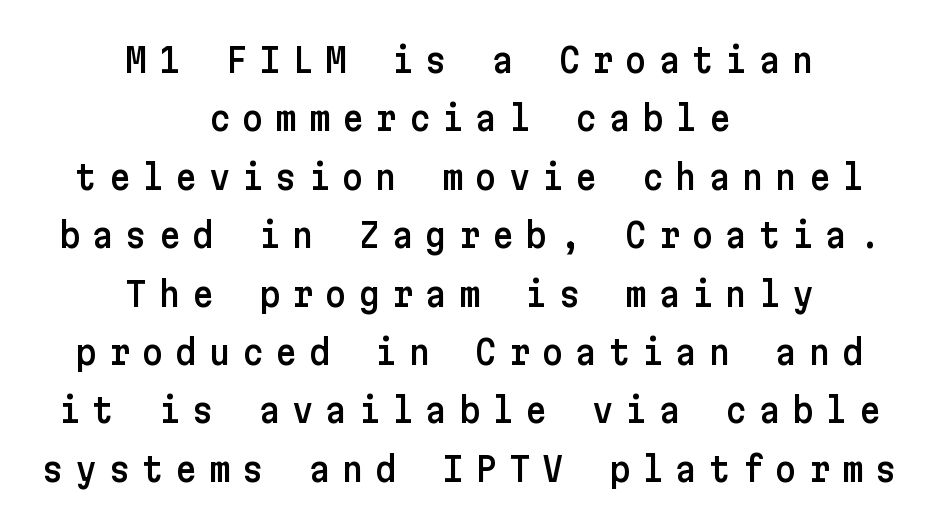
Q: Is the text italic (slanted)? A: No, it is upright.
Q: Is the typeface a serif or a sans-serif typeface? A: Sans-serif.
Q: Is the text underlined? A: No.
Q: How is the paragraph aligned? A: Centered.
Q: Is the spacing between letters normal or unusually wide? A: Unusually wide.
Q: Width (condensed, normal, or wide)? A: Normal.
Q: Stroke contrast? A: Low.
Q: x-height? A: Medium.
